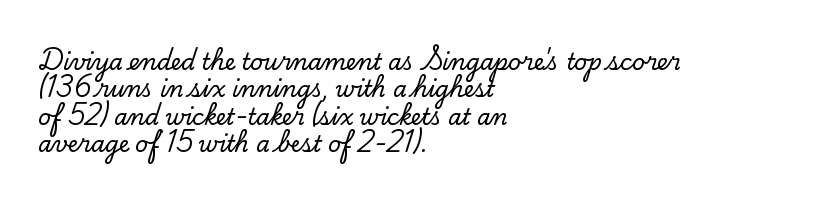
The image shows 22 px text type; set left-aligned, line spacing 1.24x, normal letter spacing, not underlined.
